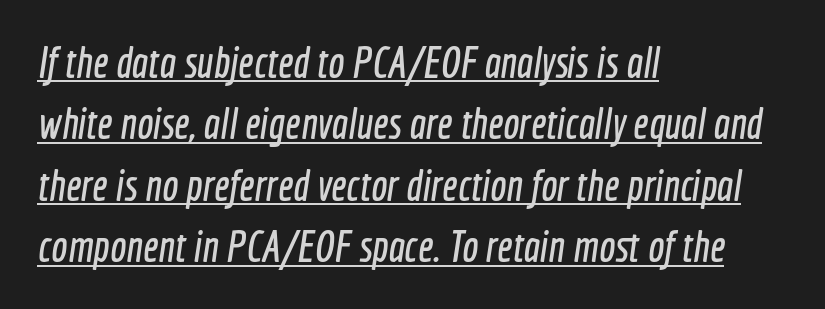
{"serif": "no", "width": "condensed", "x_height": "medium", "monospaced": "no", "underline": "yes", "align": "left", "line_spacing": "normal", "line_spacing_ratio": 1.43, "letter_spacing": "normal", "letter_spacing_em": 0.0, "glyph_px": 43}
